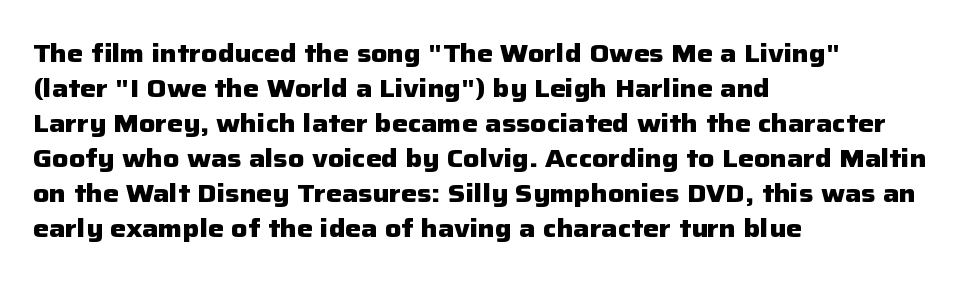
{"italic": "no", "bold": "yes", "underline": "no", "align": "left", "line_spacing": "normal", "line_spacing_ratio": 1.4, "letter_spacing": "normal", "letter_spacing_em": 0.0, "glyph_px": 25}
